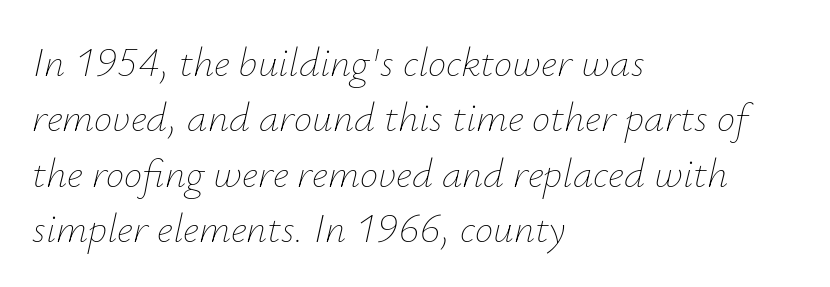
Caption: standard tracking, unaltered. Compared with a typical body face, this is equally light or lighter still. Compared with a centered layout, this one pins lines to the left instead. Think of a printed novel: that variable character pitch is what you see here. Tall strokes in this sample are angled rather than plumb. A typesetter would call this leading conventional body-copy spacing.
